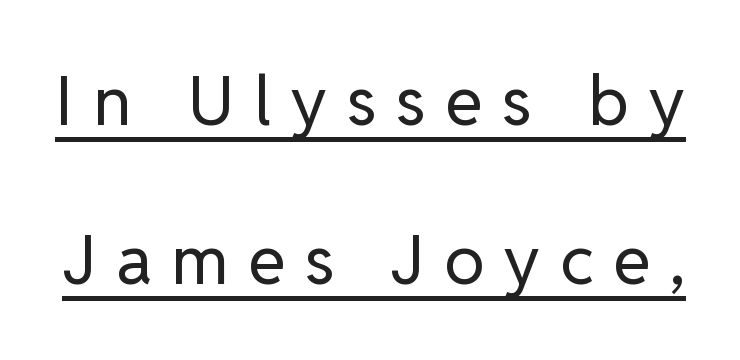
{"serif": "no", "italic": "no", "bold": "no", "weight": "regular", "width": "normal", "stroke_contrast": "low", "x_height": "medium", "monospaced": "no", "underline": "yes", "line_spacing": "loose", "line_spacing_ratio": 2.31, "letter_spacing": "wide", "letter_spacing_em": 0.28, "glyph_px": 69}
